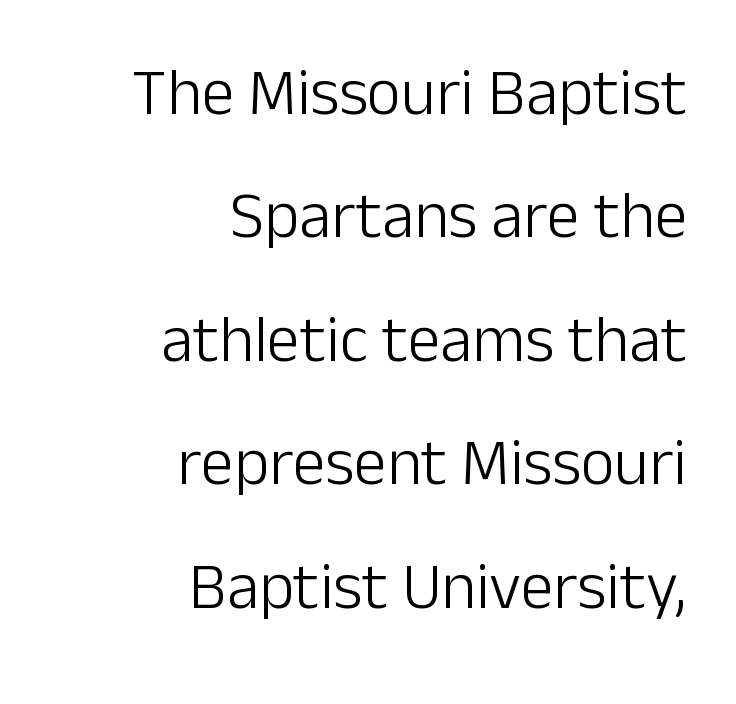
{"serif": "no", "italic": "no", "bold": "no", "weight": "light", "width": "normal", "stroke_contrast": "low", "x_height": "medium", "monospaced": "no", "underline": "no", "align": "right", "line_spacing_ratio": 1.87, "letter_spacing": "normal", "letter_spacing_em": 0.0, "glyph_px": 66}
